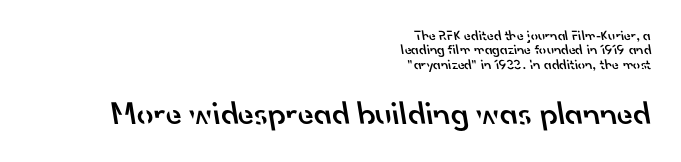
Observe the absence of serifs on each vertical stroke in this sample. The rendering uses natural spacing where letterforms have individual widths. Compared with an ordinary text face, these strokes are moderately heavier — a semibold. Honestly, the letter spacing is just normal — you wouldn't notice it.
